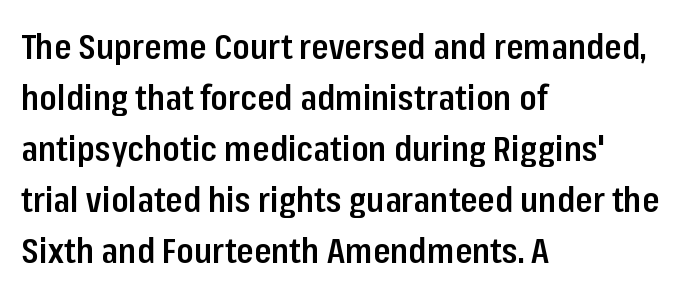
The image shows 35 px semibold, condensed sans-serif type, upright; set left-aligned, normal line spacing (1.46x), normal letter spacing, not underlined; low stroke contrast and a medium x-height.
